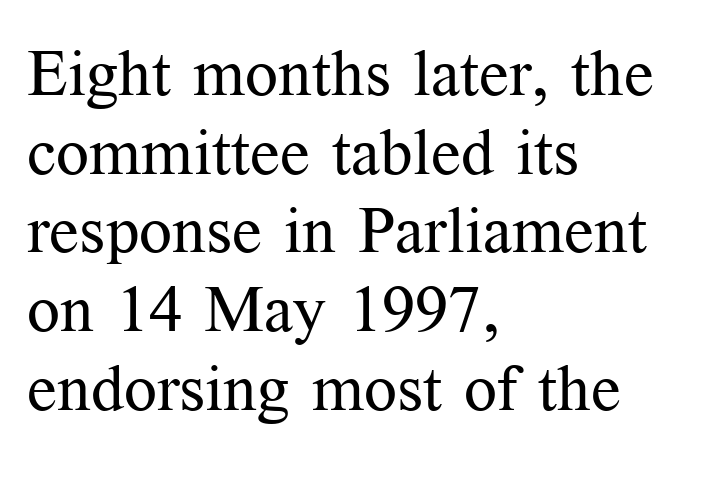
The type is set solid horizontally, with unmodified tracking. Designer's note — italics off, roman on. The weight would be labelled regular, book, light, or lighter still. Casual observation: everything's shoved over to the left. The glyphs in this specimen are seriffed. Decoration check: the copy has no underline.
